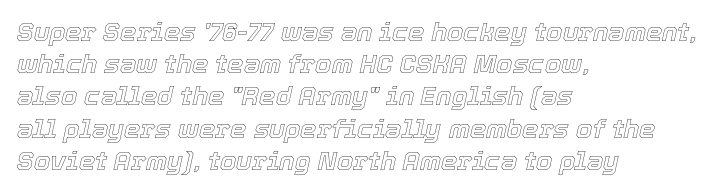
The rendering keeps characters at their native spacing. The lettering tilts uniformly, giving the passage an italic look. A classic flush-left, rag-right setting is used for this passage. The space directly below the letters is spotless.
